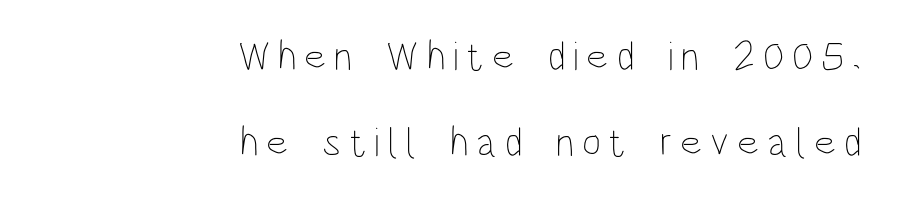
{"italic": "no", "bold": "no", "weight": "thin", "width": "condensed", "stroke_contrast": "low", "x_height": "large", "monospaced": "no", "underline": "no", "align": "right", "line_spacing": "loose", "line_spacing_ratio": 2.1, "glyph_px": 41}
